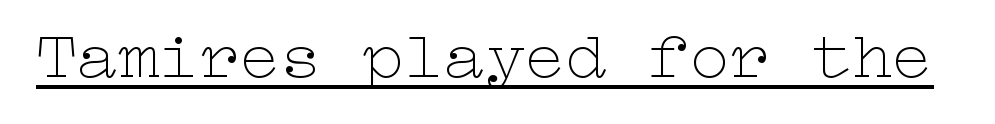
{"italic": "no", "bold": "no", "weight": "thin", "width": "wide", "stroke_contrast": "low", "x_height": "medium", "underline": "yes", "letter_spacing": "normal", "letter_spacing_em": 0.0, "glyph_px": 68}
